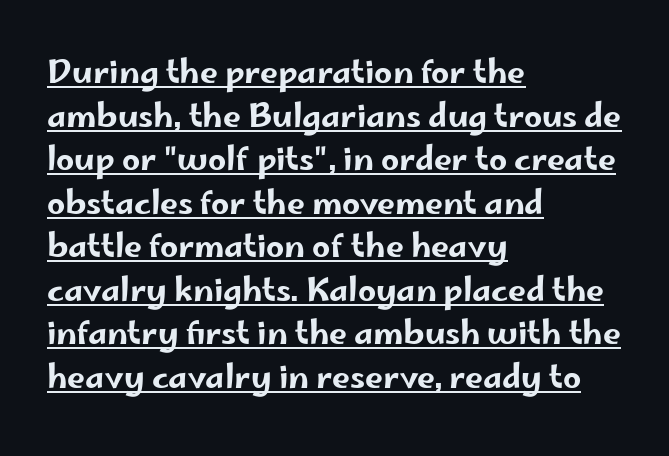
The font's upright variant was chosen for this text. Beneath each row of characters lies a ruled line. In CSS terms this would be text-align: left. If you measured baseline to baseline, you'd find a middling distance. Each letter keeps its own natural width here, so spacing adapts to shape.
